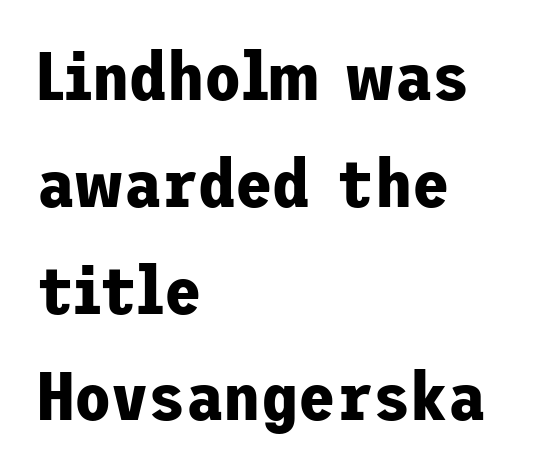
Q: Is the text bold? A: Yes.
Q: Is the text italic (slanted)? A: No, it is upright.
Q: Is the typeface a serif or a sans-serif typeface? A: Sans-serif.
Q: Is the text underlined? A: No.
Q: How is the paragraph aligned? A: Left-aligned.
Q: Is the spacing between letters normal or unusually wide? A: Normal.
Q: Is the spacing between lines tight, normal or loose? A: Normal.
Q: Width (condensed, normal, or wide)? A: Normal.
Q: Stroke contrast? A: Low.
Q: x-height? A: Medium.
